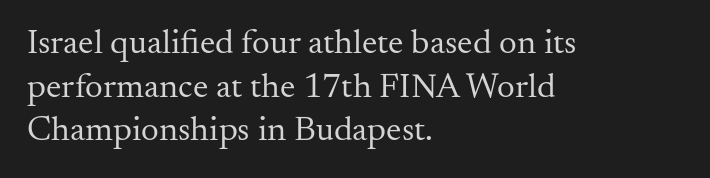
The image shows 35 px regular-weight serif type, upright; set left-aligned, normal line spacing (1.25x), normal letter spacing, not underlined; medium stroke contrast and a small x-height.
